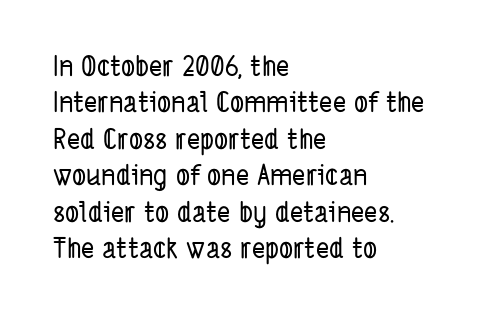
{"serif": "no", "width": "condensed", "stroke_contrast": "low", "x_height": "medium", "monospaced": "no", "underline": "no", "align": "left", "line_spacing": "normal", "line_spacing_ratio": 1.3, "letter_spacing": "normal", "letter_spacing_em": 0.0, "glyph_px": 28}
